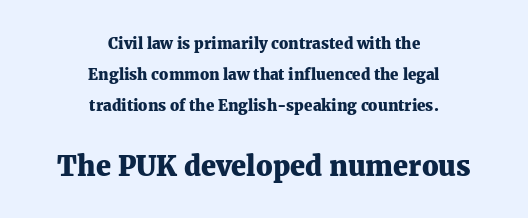
{"italic": "no", "bold": "yes", "underline": "no", "align": "center", "line_spacing": "loose", "line_spacing_ratio": 2.07, "letter_spacing": "normal", "letter_spacing_em": 0.0, "larger_block": "second", "size_ratio": 1.8, "glyph_px": 27}
